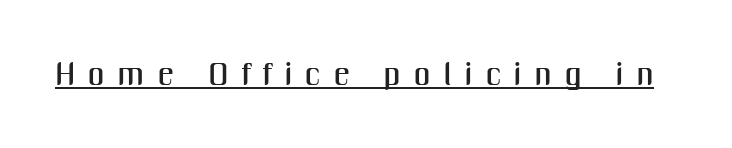
The image shows 32 px condensed sans-serif type, upright; set unusually wide letter spacing (+0.41 em), underlined; medium stroke contrast and a medium x-height.
